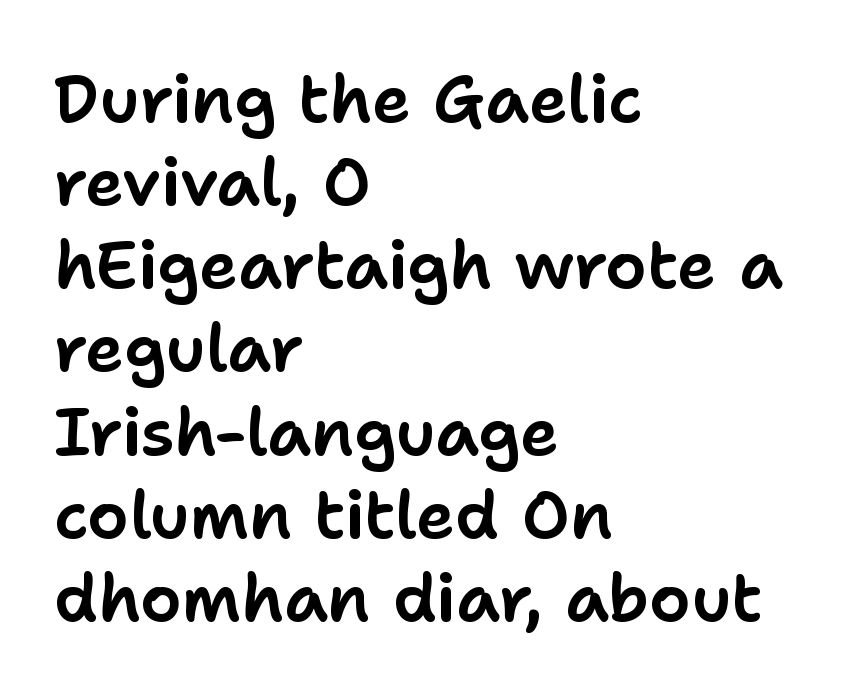
{"serif": "no", "italic": "no", "width": "normal", "stroke_contrast": "low", "x_height": "medium", "monospaced": "no", "underline": "no", "align": "left", "line_spacing": "normal", "line_spacing_ratio": 1.26, "letter_spacing": "normal", "letter_spacing_em": 0.0, "glyph_px": 66}
